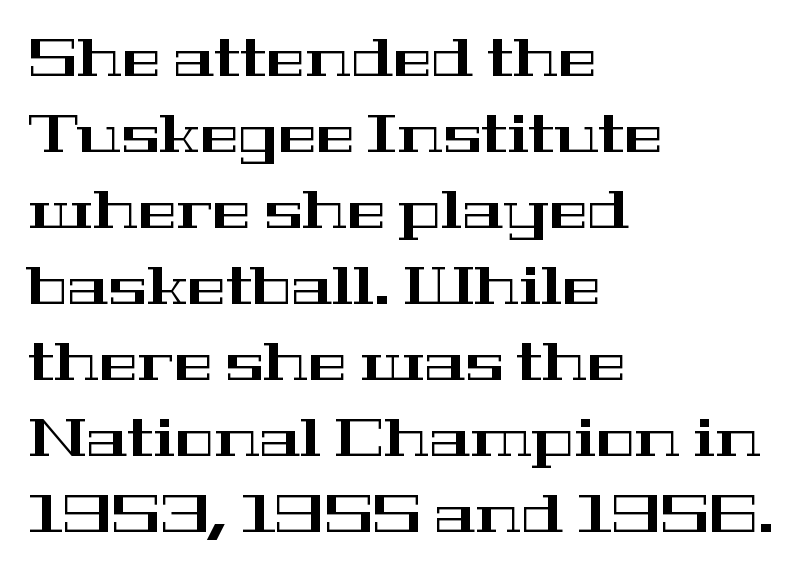
The letters advance in unequal steps, a hallmark of proportional type. Which margin do the lines hug? The left one — the right edge is uneven. The letters stand upright; this is a roman face. Here the glyphs are tracked normally, forming tight word shapes. Is there much room between lines? A standard amount, neither cramped nor airy.
